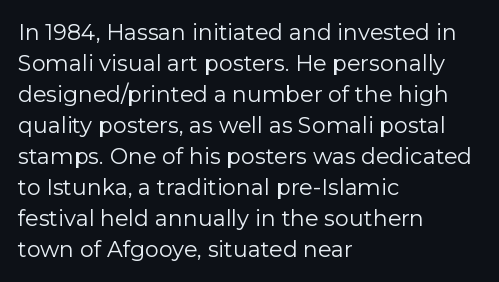
The image shows 22 px text type, upright; set left-aligned, normal line spacing (1.41x), normal letter spacing, not underlined.
